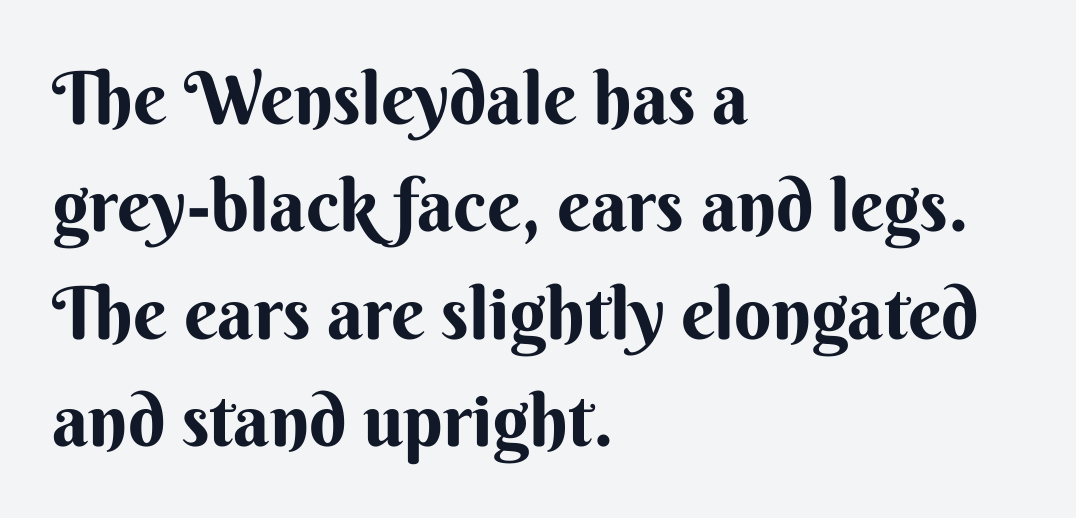
The image shows 73 px sans-serif type, upright; set left-aligned, normal line spacing (1.47x), normal letter spacing, not underlined; medium stroke contrast and a small x-height.
